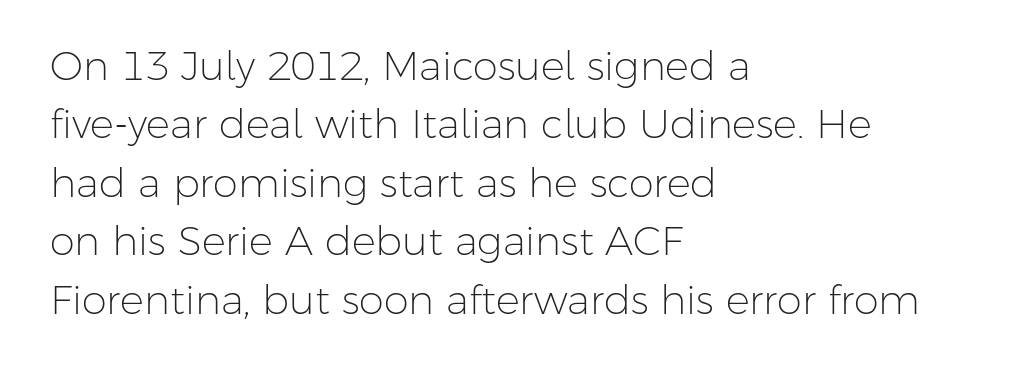
{"serif": "no", "italic": "no", "bold": "no", "weight": "light", "width": "normal", "stroke_contrast": "low", "x_height": "medium", "monospaced": "no", "underline": "no", "align": "left", "line_spacing": "normal", "line_spacing_ratio": 1.46, "letter_spacing": "normal", "letter_spacing_em": 0.0, "glyph_px": 40}
